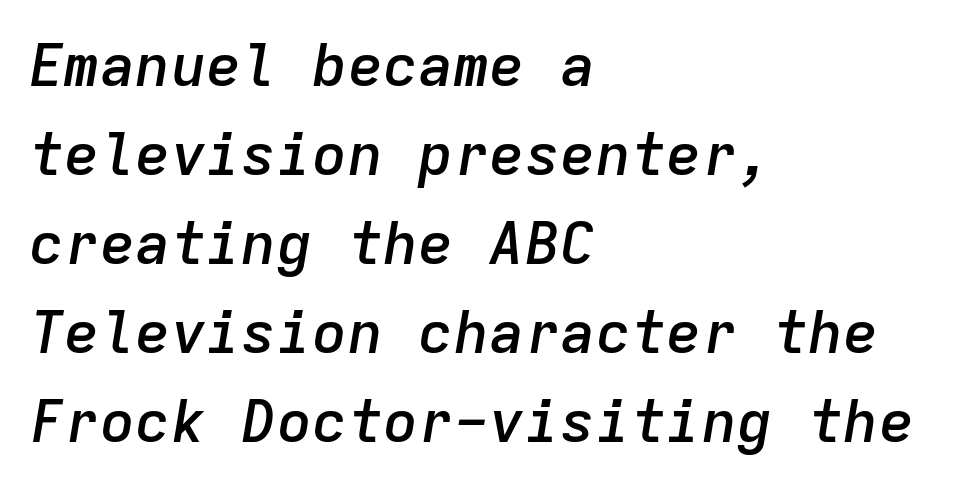
The image shows 59 px semibold type, italic (leaning right), monospaced; set left-aligned, normal line spacing (1.51x), normal letter spacing, not underlined; low stroke contrast and a medium x-height.
